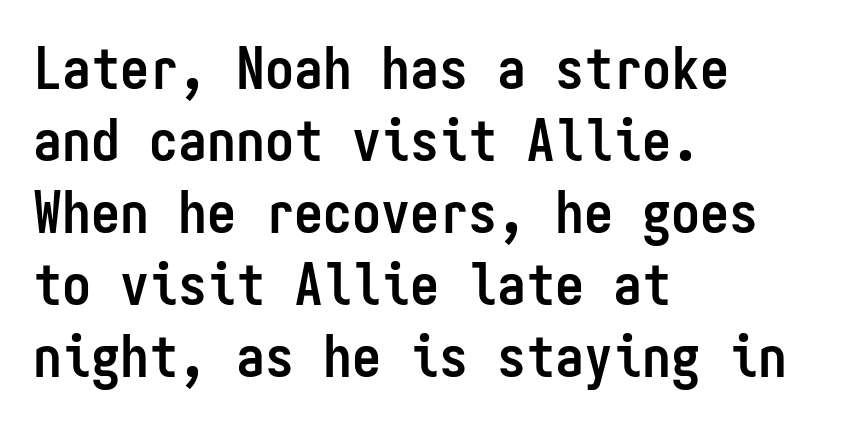
The image shows 58 px semibold, condensed sans-serif type, upright, monospaced; set left-aligned, line spacing 1.24x, normal letter spacing, not underlined; low stroke contrast and a medium x-height.
